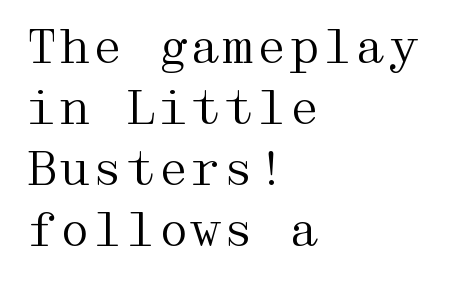
The image shows 47 px regular-weight, wide serif type, upright; set left-aligned, normal line spacing (1.3x), normal letter spacing, not underlined; medium stroke contrast and a medium x-height.
